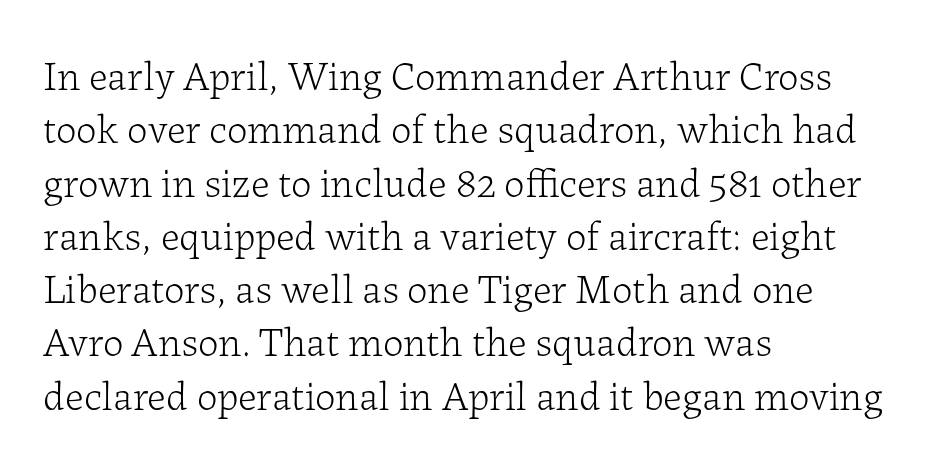
The image shows 41 px light serif type, upright; set left-aligned, normal line spacing (1.3x), normal letter spacing, not underlined; low stroke contrast and a medium x-height.
